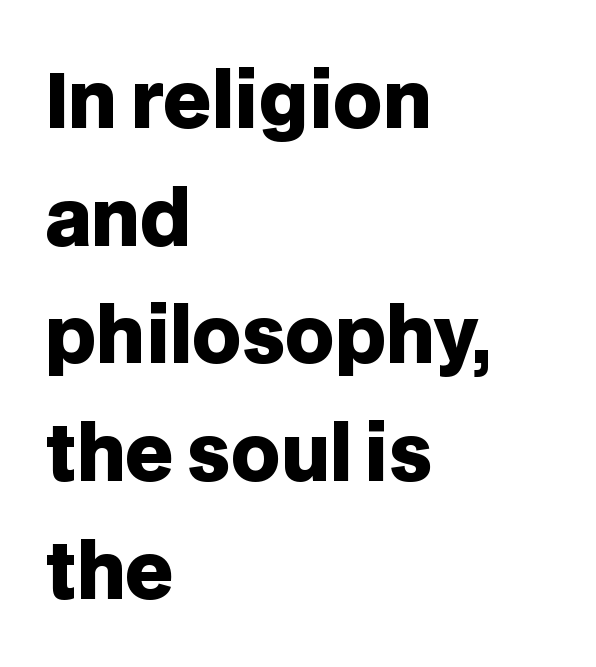
The passage is arranged the way most books set body copy — flush left. The baseline area is clear. Designer's note — italics off, roman on. Heft: maximum for text — a bold.
